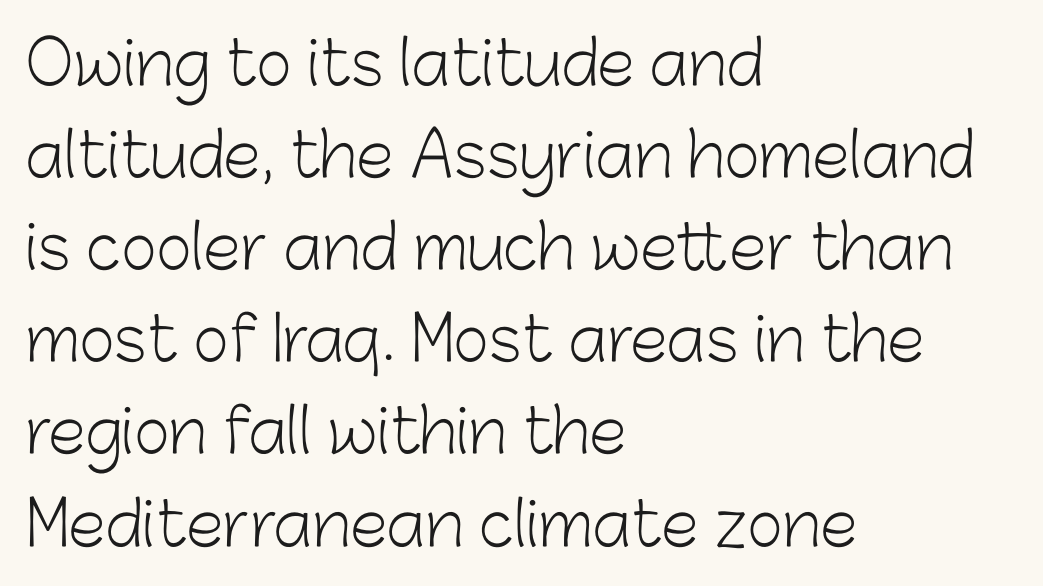
{"serif": "no", "italic": "no", "bold": "no", "weight": "light", "width": "normal", "stroke_contrast": "low", "x_height": "medium", "monospaced": "no", "underline": "no", "align": "left", "line_spacing": "normal", "line_spacing_ratio": 1.51, "letter_spacing": "normal", "letter_spacing_em": 0.0, "glyph_px": 61}
